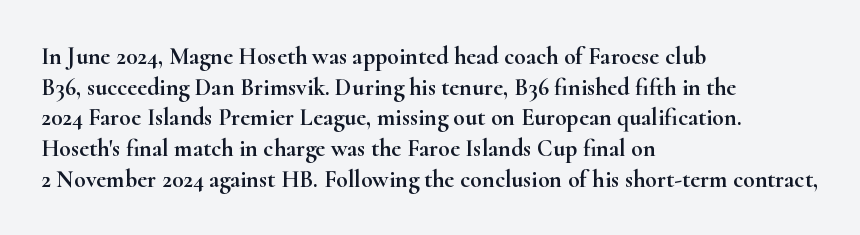
Q: Is the text italic (slanted)? A: No, it is upright.
Q: Is the text underlined? A: No.
Q: How is the paragraph aligned? A: Left-aligned.
Q: Is the spacing between letters normal or unusually wide? A: Normal.
Q: Is the spacing between lines tight, normal or loose? A: Normal.
